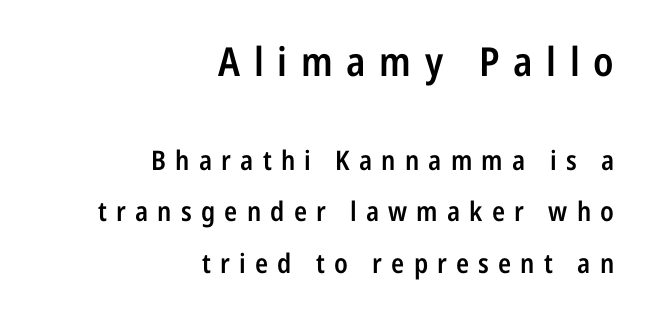
{"serif": "no", "italic": "no", "bold": "semi", "weight": "semibold", "width": "condensed", "stroke_contrast": "low", "x_height": "medium", "monospaced": "no", "underline": "no", "align": "right", "line_spacing": "loose", "line_spacing_ratio": 1.9, "letter_spacing": "wide", "letter_spacing_em": 0.34, "larger_block": "first", "size_ratio": 1.48, "glyph_px": 40}
